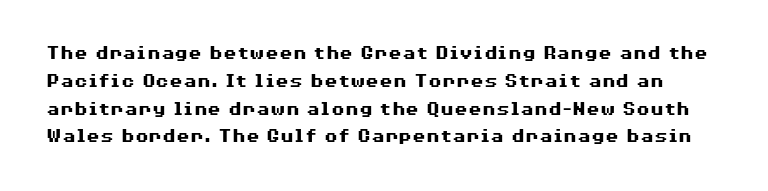
Q: Is the text bold? A: Yes.
Q: Is the text italic (slanted)? A: No, it is upright.
Q: Is the text underlined? A: No.
Q: Is the spacing between letters normal or unusually wide? A: Normal.
Q: Is the spacing between lines tight, normal or loose? A: Normal.
